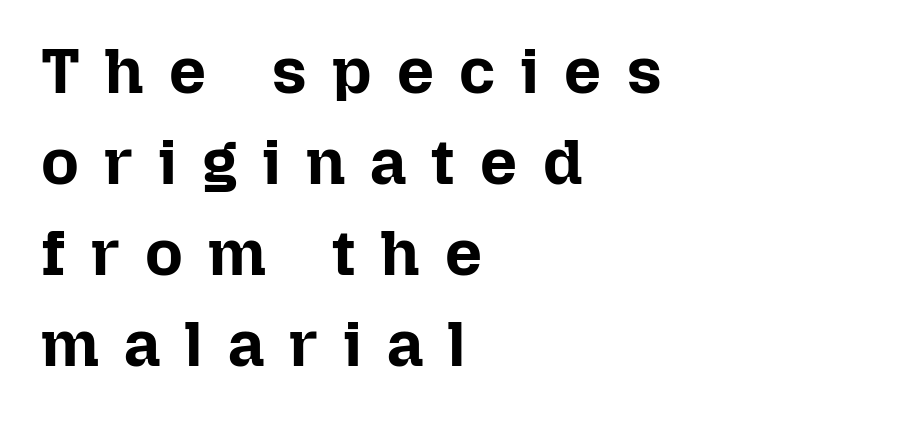
Q: Is the text bold? A: Yes.
Q: Is the text italic (slanted)? A: No, it is upright.
Q: Is the text underlined? A: No.
Q: How is the paragraph aligned? A: Left-aligned.
Q: Is the spacing between letters normal or unusually wide? A: Unusually wide.
Q: Is the spacing between lines tight, normal or loose? A: Normal.
Q: Width (condensed, normal, or wide)? A: Normal.
Q: Stroke contrast? A: Low.
Q: x-height? A: Medium.
Q: Monospaced? A: No.
